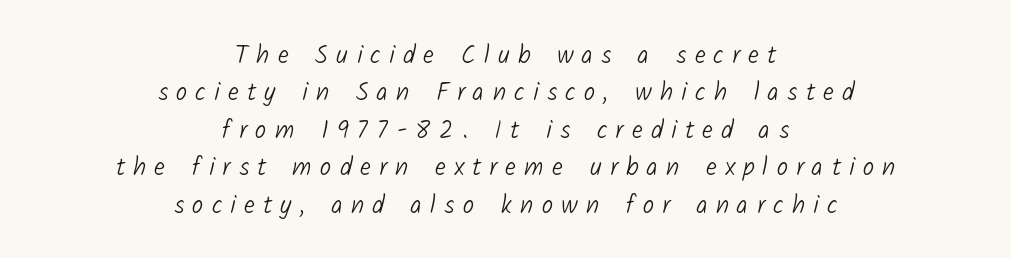
{"bold": "no", "underline": "no", "align": "center", "line_spacing": "normal", "line_spacing_ratio": 1.5, "letter_spacing": "wide", "letter_spacing_em": 0.33, "glyph_px": 25}
